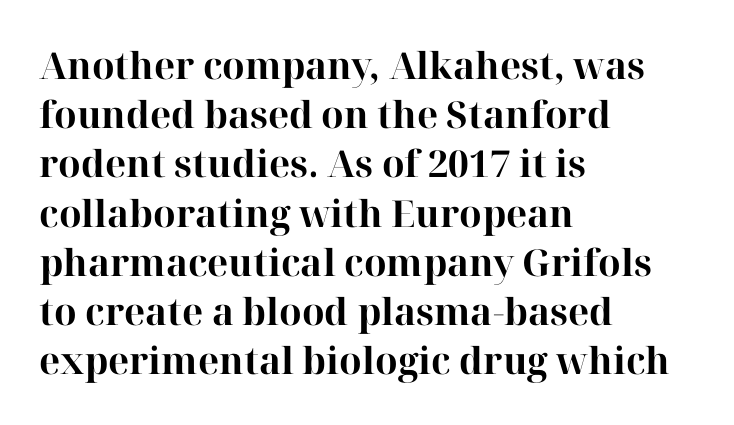
Whoever set this chose a conventional vertical rhythm. Line beginnings align vertically; line endings do not. The lettering stays uniformly vertical, giving the passage a roman look. Letters rest on an invisible, unmarked baseline. The characters display serif detailing at their extremities. Standard letterfit; no display-style spreading of the glyphs.
